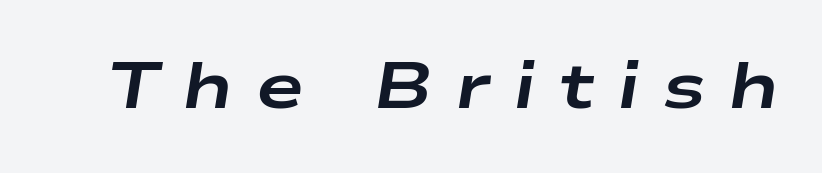
Tall strokes in this sample are angled rather than plumb. Here the glyphs are tracked loosely, breaking word shapes into spaced letters. Any mark beneath the type? The region is blank. The rendering uses natural spacing where letterforms have individual widths. Does the weight exceed regular? Yes, all the way to bold.
